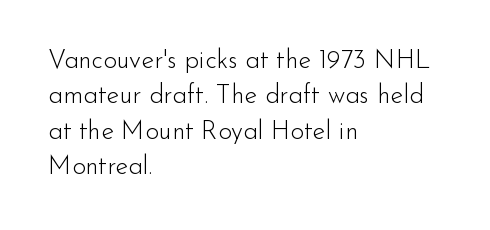
Vertically, the passage feels balanced, rows spaced as you'd expect. No italicization has been applied; the sample stays upright. A bare baseline throughout the passage. Think standard paragraph weight, or any step lighter than that.
